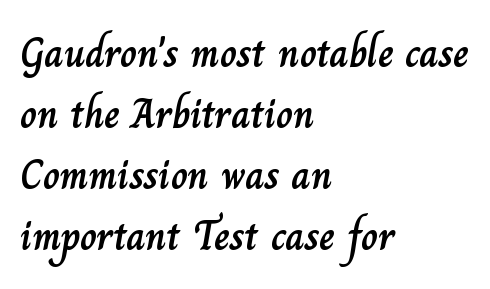
The image shows 42 px text type; set left-aligned, normal line spacing (1.45x), normal letter spacing, not underlined; low stroke contrast and a small x-height.
